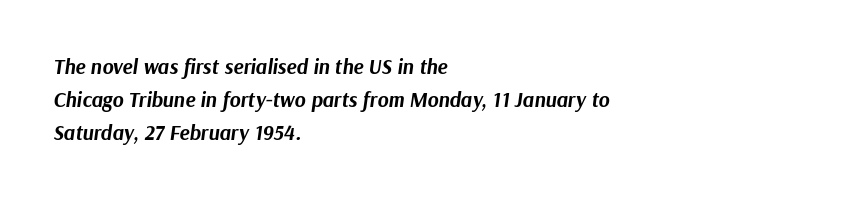
Q: Is the text bold? A: Yes.
Q: Is the text italic (slanted)? A: Yes, it leans right by about 9 degrees.
Q: Is the text underlined? A: No.
Q: How is the paragraph aligned? A: Left-aligned.
Q: Is the spacing between letters normal or unusually wide? A: Normal.
Q: Is the spacing between lines tight, normal or loose? A: Normal.
